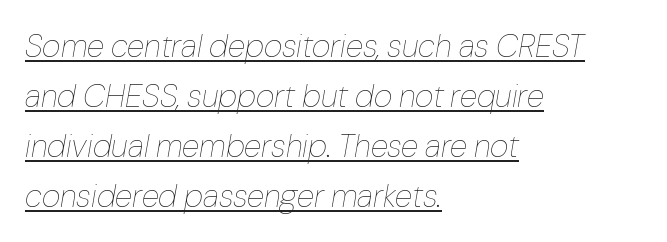
The image shows 32 px thin type, italic (leaning right); set left-aligned, normal line spacing (1.56x), normal letter spacing, underlined; low stroke contrast and a medium x-height.
